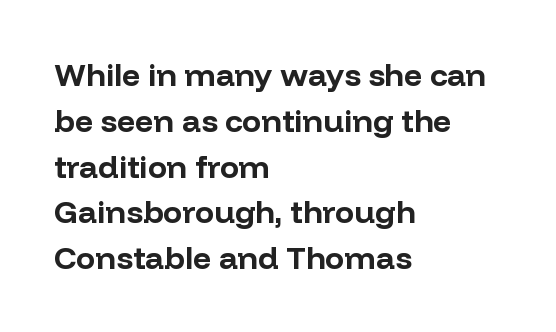
The image shows 32 px bold sans-serif type, upright; set left-aligned, normal line spacing (1.43x), normal letter spacing, not underlined; low stroke contrast and a medium x-height.
